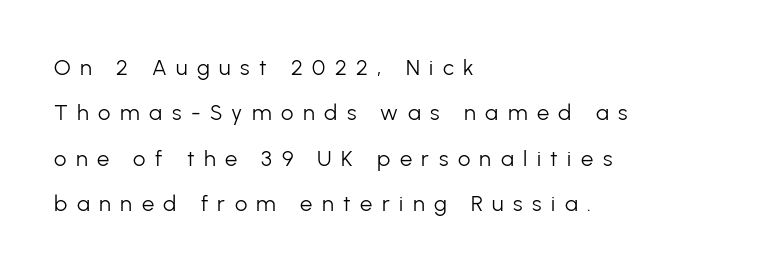
Q: Is the text bold? A: No.
Q: Is the text italic (slanted)? A: No, it is upright.
Q: Is the text underlined? A: No.
Q: How is the paragraph aligned? A: Left-aligned.
Q: Is the spacing between letters normal or unusually wide? A: Unusually wide.
Q: Is the spacing between lines tight, normal or loose? A: Loose.
